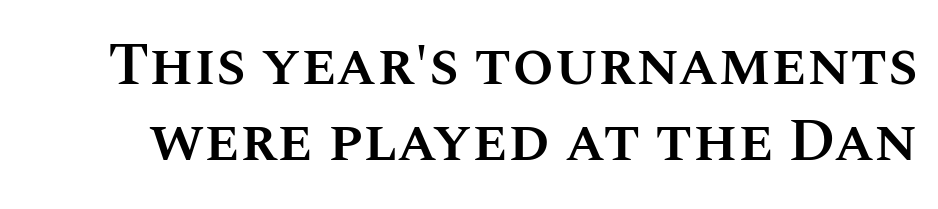
{"italic": "no", "bold": "semi", "weight": "semibold", "width": "normal", "stroke_contrast": "medium", "x_height": "large", "monospaced": "no", "underline": "no", "line_spacing": "normal", "line_spacing_ratio": 1.27, "letter_spacing": "normal", "letter_spacing_em": 0.0, "glyph_px": 60}
